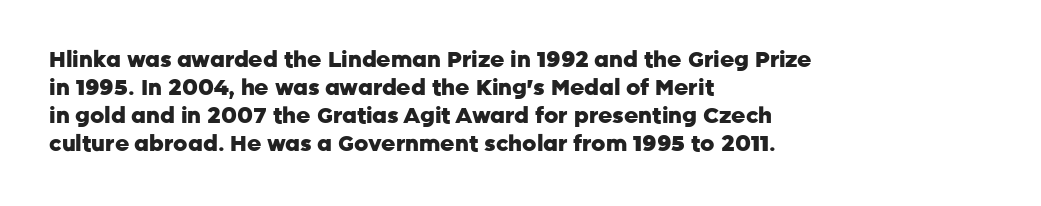
The passage is arranged the way most books set body copy — flush left. No word sits above an underline. Nobody touched the tracking dial on this one. Stroke thickness is high; the sample reads as a true bold.
